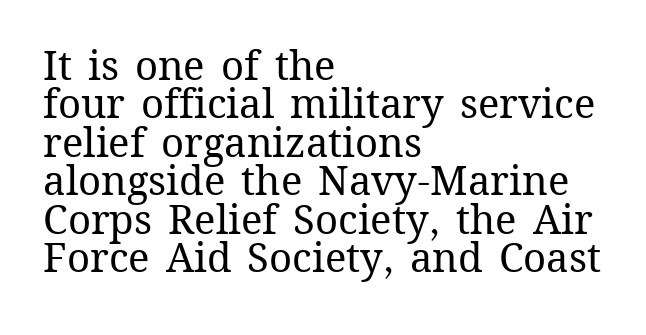
Q: Is the text bold? A: No.
Q: Is the text italic (slanted)? A: No, it is upright.
Q: Is the text underlined? A: No.
Q: How is the paragraph aligned? A: Left-aligned.
Q: Is the spacing between letters normal or unusually wide? A: Normal.
Q: Is the spacing between lines tight, normal or loose? A: Tight.
Q: Width (condensed, normal, or wide)? A: Normal.
Q: Stroke contrast? A: Medium.
Q: x-height? A: Medium.
Q: Monospaced? A: No.
